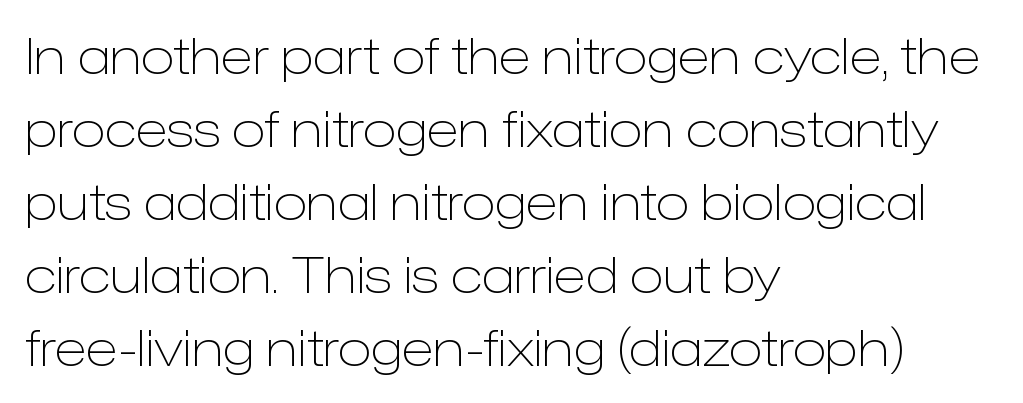
The image shows 50 px light sans-serif type, upright; set left-aligned, normal line spacing (1.46x), normal letter spacing, not underlined; low stroke contrast and a medium x-height.
